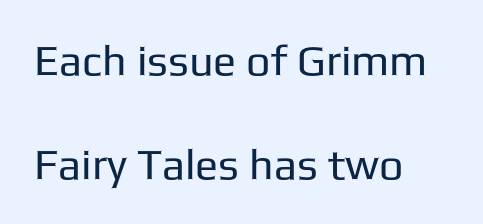
The image shows 43 px regular-weight sans-serif type, upright; set left-aligned, loose line spacing (2.43x), normal letter spacing, not underlined; low stroke contrast and a medium x-height.
